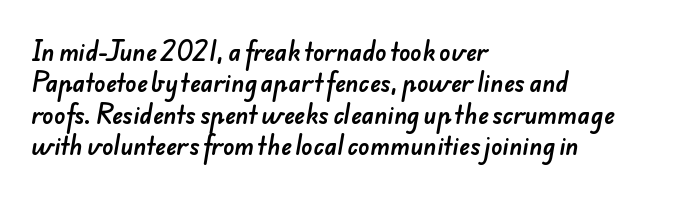
{"underline": "no", "align": "left", "line_spacing": "normal", "line_spacing_ratio": 1.36, "letter_spacing": "normal", "letter_spacing_em": 0.0, "glyph_px": 23}
